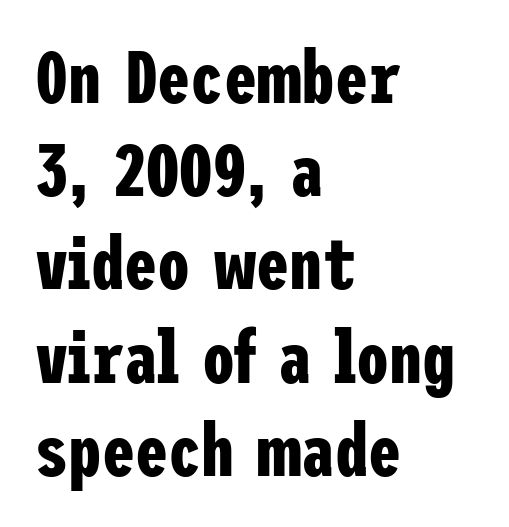
The image shows 74 px bold, condensed sans-serif type, upright; set left-aligned, normal line spacing (1.26x), normal letter spacing, not underlined; low stroke contrast and a medium x-height.
